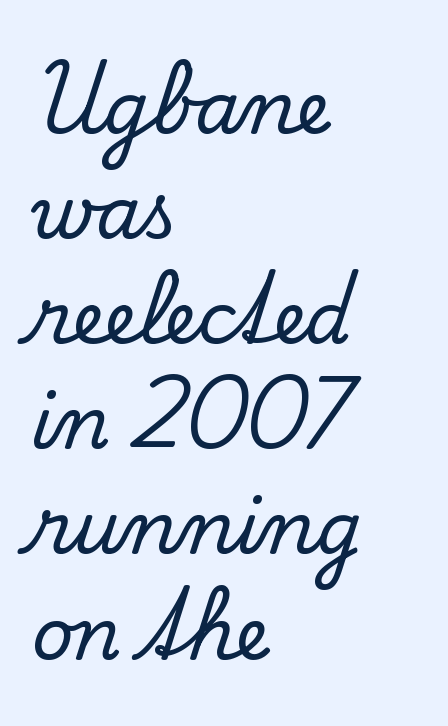
{"serif": "yes", "width": "normal", "stroke_contrast": "low", "x_height": "small", "monospaced": "no", "underline": "no", "align": "left", "line_spacing": "normal", "line_spacing_ratio": 1.46, "letter_spacing": "normal", "letter_spacing_em": 0.0, "glyph_px": 72}
